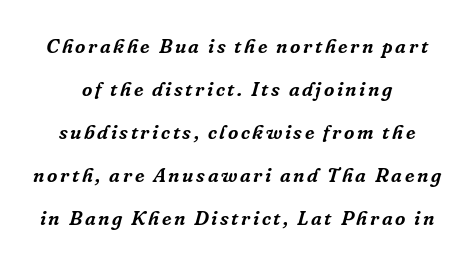
The image shows 20 px text type, italic (leaning right); set centered, loose line spacing (2.15x), not underlined.
